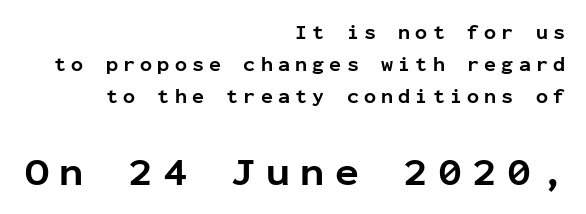
The image shows 40 px bold sans-serif type, upright, monospaced; set right-aligned, normal line spacing (1.61x), unusually wide letter spacing (+0.26 em), not underlined; the second (bottom) block is 2.0x larger; low stroke contrast and a medium x-height.
